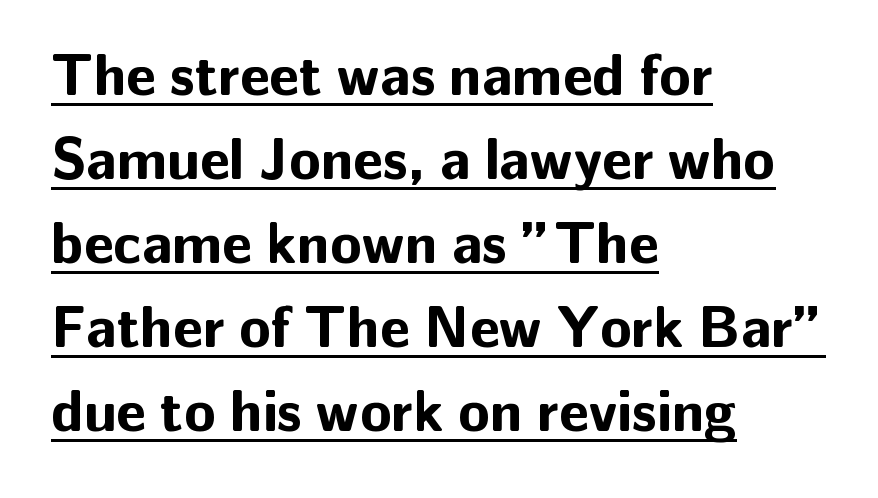
A classic flush-left, rag-right setting is used for this passage. The passage shown is typed in a proportional face where columns would drift. Each new line begins a customary step beneath the previous one. Do the letters lean? They stand straight. Serif or sans? Sans — the stroke terminals are bare. This rendering leaves character spacing at its baseline value.
